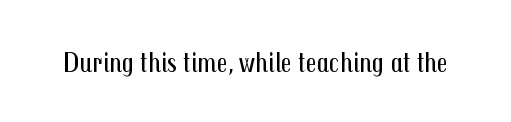
The image shows 29 px regular-weight, condensed sans-serif type, upright; set normal letter spacing, not underlined; medium stroke contrast and a medium x-height.
